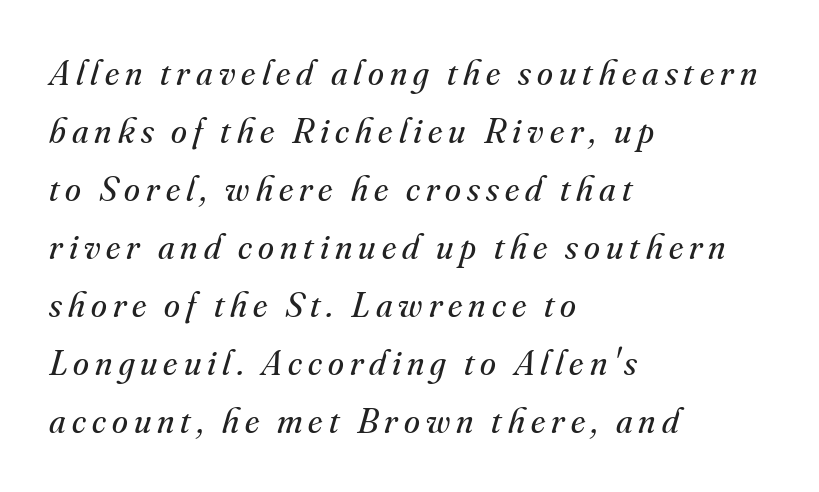
{"serif": "yes", "italic": "yes", "lean": "right", "slant_degrees": 16, "bold": "no", "weight": "regular", "width": "normal", "stroke_contrast": "medium", "x_height": "small", "monospaced": "no", "underline": "no", "align": "left", "line_spacing": "normal", "line_spacing_ratio": 1.61, "glyph_px": 36}
